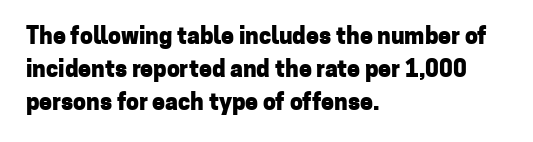
The image shows 23 px bold type, upright; set left-aligned, normal line spacing (1.43x), normal letter spacing, not underlined.
